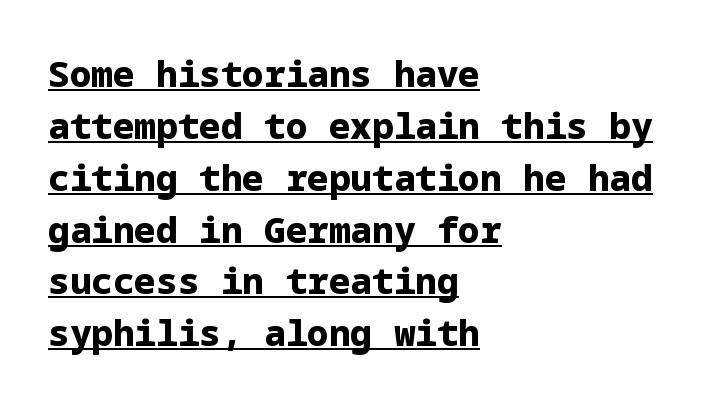
{"serif": "no", "italic": "no", "bold": "yes", "weight": "bold", "width": "normal", "stroke_contrast": "low", "x_height": "medium", "underline": "yes", "align": "left", "line_spacing": "normal", "line_spacing_ratio": 1.44, "letter_spacing": "normal", "letter_spacing_em": 0.0, "glyph_px": 36}
